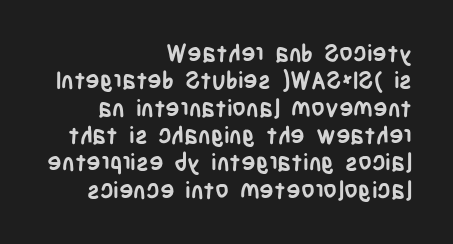
The image shows 24 px bold type, upright; set right-aligned, tight line spacing (1.14x), normal letter spacing, not underlined.
